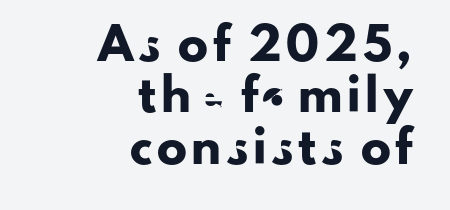
These lines were composed using upright roman letters. Visually the block forms a straight wall on the right and a jagged coastline on the left. This is sans-serif lettering, the kind often seen on screens and signage. Any mark beneath the type? The region is blank. Character widths vary here, with narrow letters taking less room than wide ones.
